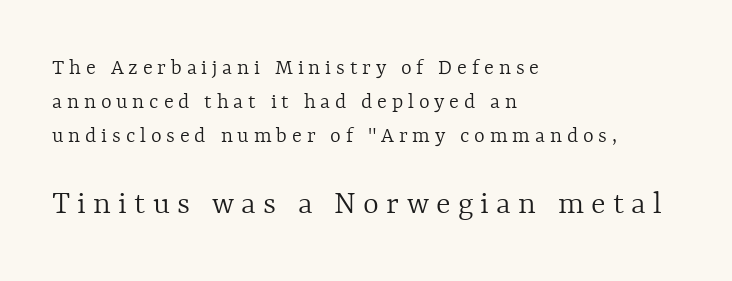
Q: Is the text bold? A: No.
Q: Is the text italic (slanted)? A: No, it is upright.
Q: Is the text underlined? A: No.
Q: How is the paragraph aligned? A: Left-aligned.
Q: Is the spacing between letters normal or unusually wide? A: Unusually wide.
Q: Is the spacing between lines tight, normal or loose? A: Normal.
Q: Which block of text is set in a larger size, the first (top) or the second (bottom)? A: The second (bottom) one.
Q: Width (condensed, normal, or wide)? A: Normal.
Q: x-height? A: Medium.
Q: Monospaced? A: No.
